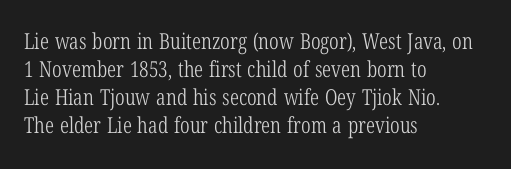
{"italic": "no", "bold": "no", "underline": "no", "align": "left", "line_spacing": "normal", "line_spacing_ratio": 1.27, "letter_spacing": "normal", "letter_spacing_em": 0.0, "glyph_px": 22}
